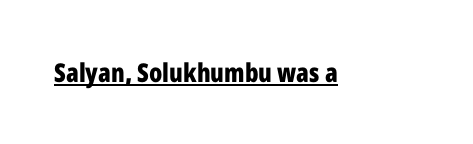
Q: Is the text bold? A: Yes.
Q: Is the text italic (slanted)? A: No, it is upright.
Q: Is the text underlined? A: Yes.
Q: Is the spacing between letters normal or unusually wide? A: Normal.
